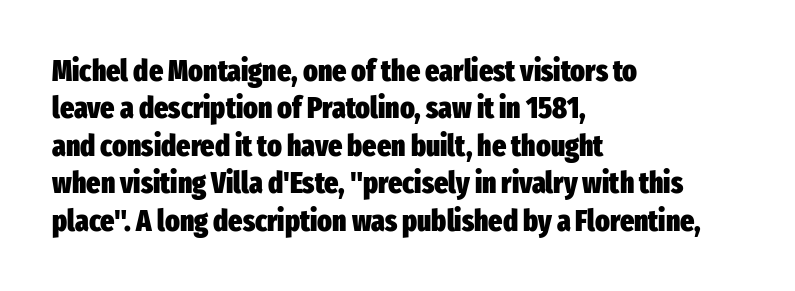
{"serif": "no", "italic": "no", "bold": "yes", "weight": "heavy", "width": "condensed", "stroke_contrast": "low", "x_height": "medium", "monospaced": "no", "underline": "no", "align": "left", "line_spacing": "normal", "line_spacing_ratio": 1.25, "letter_spacing": "normal", "letter_spacing_em": 0.0, "glyph_px": 30}
